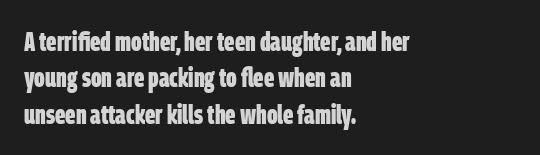
Quick note: interline space is typical. Quick note: underline off. If you drew a ruler down the left edge, every line would touch it. How are the letters spaced? Ordinarily, with no added tracking. Weight: bold.
